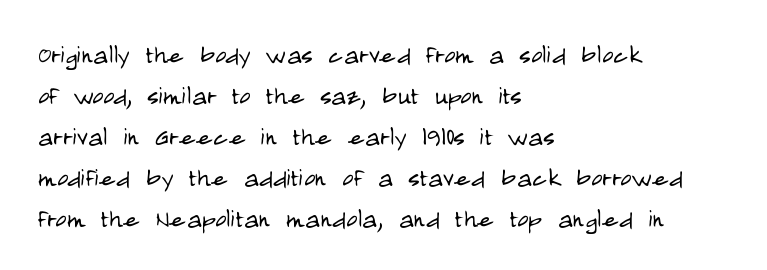
The image shows 31 px light, condensed sans-serif type, upright; set left-aligned, normal line spacing (1.32x), normal letter spacing, not underlined; low stroke contrast and a large x-height.
